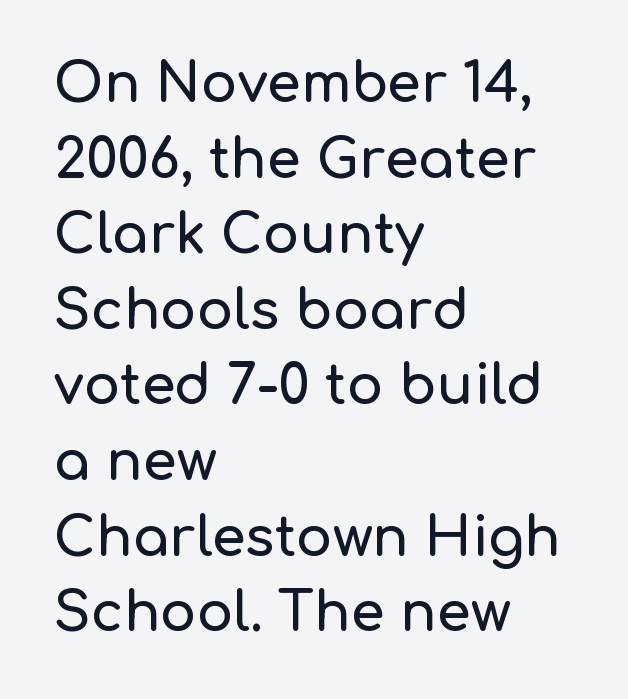
{"serif": "no", "italic": "no", "width": "normal", "stroke_contrast": "low", "x_height": "medium", "monospaced": "no", "underline": "no", "align": "left", "line_spacing": "normal", "line_spacing_ratio": 1.4, "letter_spacing": "normal", "letter_spacing_em": 0.0, "glyph_px": 54}
